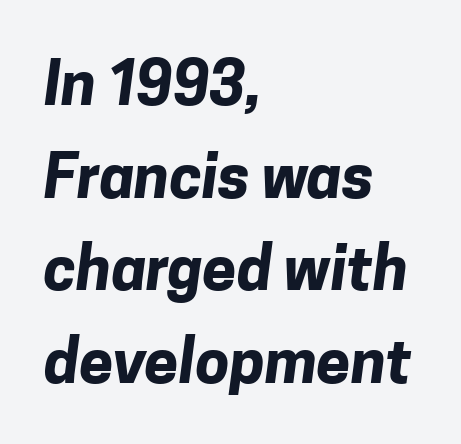
These lines are set flush left with a ragged right edge. Character widths vary here, with narrow letters taking less room than wide ones. I'd describe the lettering as bold — thick and assertive. Quick note: interline space is typical. Unmarked baselines from the first word to the last.
